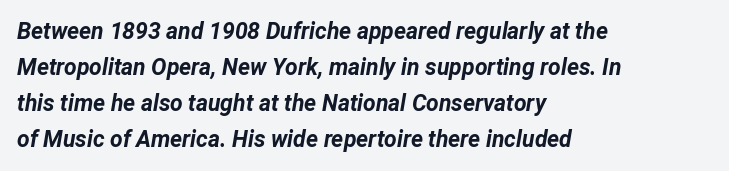
Q: Is the text bold? A: Yes.
Q: Is the text italic (slanted)? A: Yes, it leans right by about 12 degrees.
Q: Is the text underlined? A: No.
Q: How is the paragraph aligned? A: Left-aligned.
Q: Is the spacing between letters normal or unusually wide? A: Normal.
Q: Is the spacing between lines tight, normal or loose? A: Normal.
